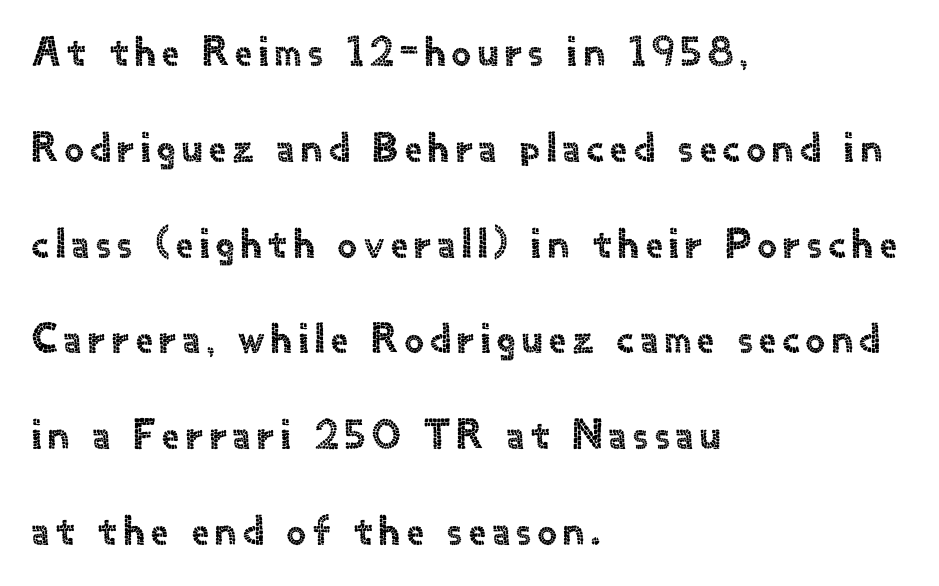
Q: Is the text italic (slanted)? A: No, it is upright.
Q: Is the typeface a serif or a sans-serif typeface? A: Sans-serif.
Q: Is the text underlined? A: No.
Q: How is the paragraph aligned? A: Left-aligned.
Q: Is the spacing between lines tight, normal or loose? A: Loose.
Q: Width (condensed, normal, or wide)? A: Normal.
Q: x-height? A: Small.
Q: Monospaced? A: No.
